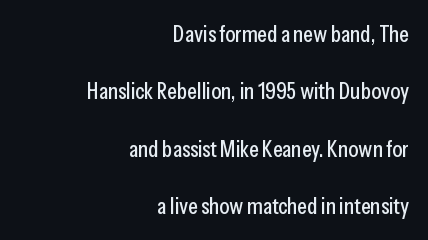
The image shows 23 px text type, upright; set right-aligned, loose line spacing (2.49x), normal letter spacing, not underlined.
